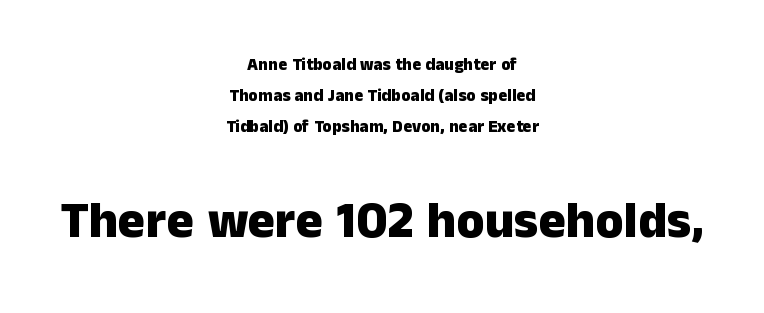
Q: Is the text bold? A: Yes.
Q: Is the text italic (slanted)? A: No, it is upright.
Q: Is the typeface a serif or a sans-serif typeface? A: Sans-serif.
Q: Is the text underlined? A: No.
Q: How is the paragraph aligned? A: Centered.
Q: Is the spacing between letters normal or unusually wide? A: Normal.
Q: Which block of text is set in a larger size, the first (top) or the second (bottom)? A: The second (bottom) one.
Q: Width (condensed, normal, or wide)? A: Normal.
Q: Stroke contrast? A: Low.
Q: x-height? A: Medium.
Q: Monospaced? A: No.
